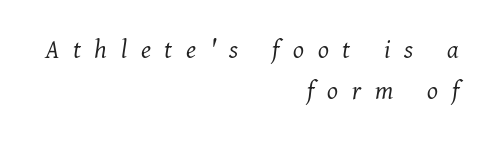
Regarding serifs, this sample has them. Emphasis-style slanted type is in use. The rendering uses natural spacing where letterforms have individual widths. Is the stroke heavy? The answer is a plain regular-or-lighter. The foot of each line stays bare and open.
